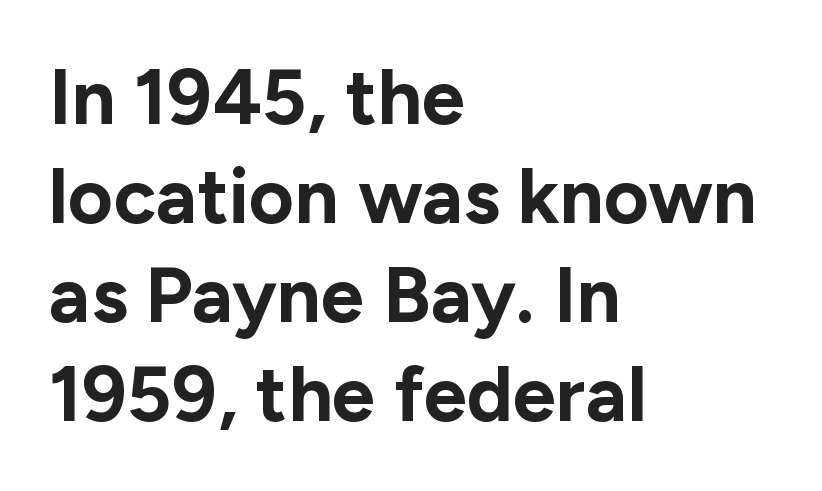
{"serif": "no", "italic": "no", "bold": "yes", "weight": "bold", "width": "normal", "stroke_contrast": "low", "x_height": "medium", "monospaced": "no", "underline": "no", "align": "left", "line_spacing": "normal", "line_spacing_ratio": 1.27, "letter_spacing": "normal", "letter_spacing_em": 0.0, "glyph_px": 78}
